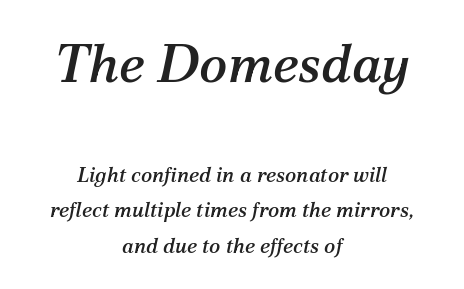
The image shows 53 px serif type, italic (leaning right); set centered, normal line spacing (1.69x), normal letter spacing, not underlined; the first (top) block is 2.52x larger; medium stroke contrast and a medium x-height.
